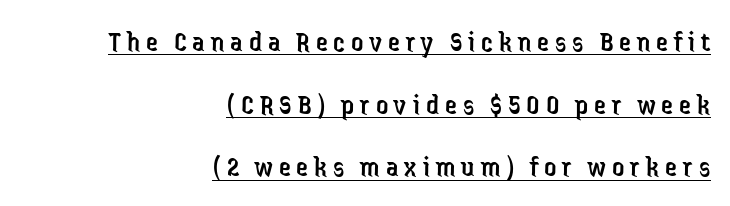
{"serif": "no", "italic": "no", "bold": "no", "weight": "regular", "width": "condensed", "stroke_contrast": "low", "x_height": "medium", "monospaced": "no", "underline": "yes", "align": "right", "line_spacing": "loose", "line_spacing_ratio": 2.09, "letter_spacing": "wide", "letter_spacing_em": 0.2, "glyph_px": 30}
